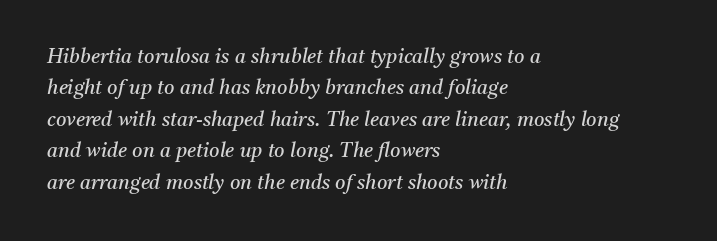
{"italic": "yes", "lean": "right", "slant_degrees": 11, "bold": "no", "underline": "no", "align": "left", "line_spacing": "normal", "line_spacing_ratio": 1.57, "letter_spacing": "normal", "letter_spacing_em": 0.0, "glyph_px": 20}
